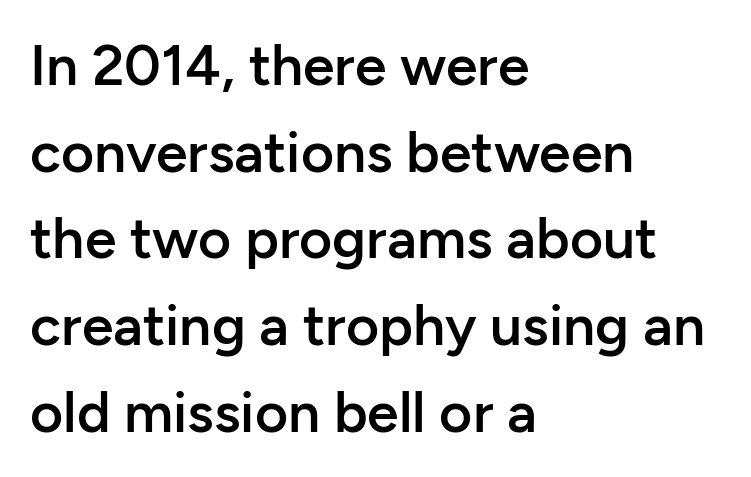
{"serif": "no", "italic": "no", "bold": "semi", "weight": "semibold", "width": "normal", "stroke_contrast": "low", "x_height": "medium", "monospaced": "no", "underline": "no", "align": "left", "line_spacing": "normal", "line_spacing_ratio": 1.52, "letter_spacing": "normal", "letter_spacing_em": 0.0, "glyph_px": 57}
